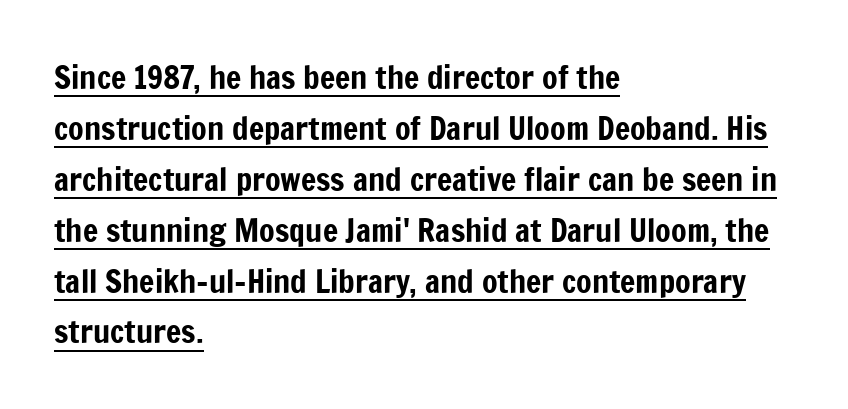
The image shows 32 px condensed sans-serif type, upright; set left-aligned, normal line spacing (1.59x), normal letter spacing, underlined; low stroke contrast and a medium x-height.
